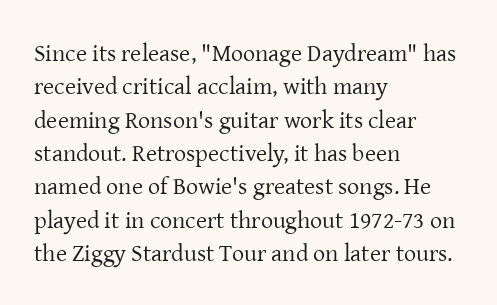
The image shows 24 px text type, upright; set left-aligned, normal line spacing (1.39x), normal letter spacing, not underlined.
